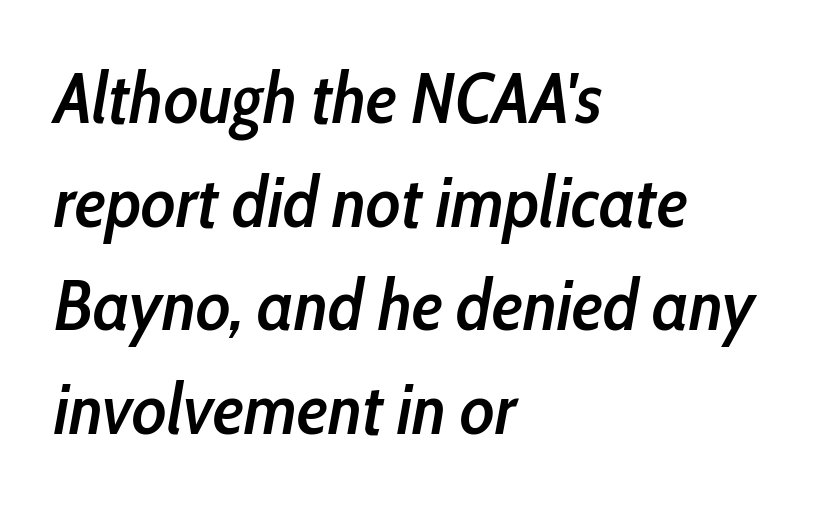
It's the slanting kind of type. The letters sit at their default tracking, neither squeezed nor spread. Character widths vary here, with narrow letters taking less room than wide ones. Horizontally, the lines are justified to the leading edge only.
